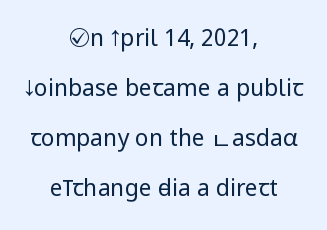
{"italic": "no", "bold": "no", "underline": "no", "align": "center", "line_spacing": "loose", "line_spacing_ratio": 2.17, "letter_spacing": "normal", "letter_spacing_em": 0.0, "glyph_px": 23}
